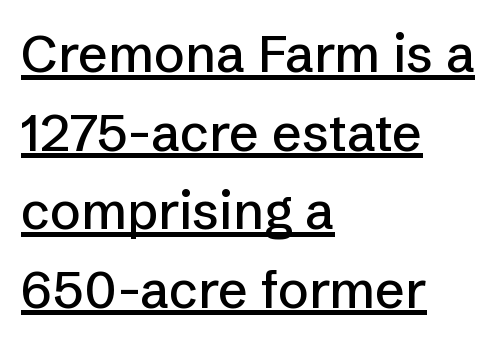
{"serif": "no", "italic": "no", "width": "normal", "stroke_contrast": "low", "x_height": "medium", "monospaced": "no", "underline": "yes", "align": "left", "line_spacing": "normal", "line_spacing_ratio": 1.51, "letter_spacing": "normal", "letter_spacing_em": 0.0, "glyph_px": 52}
